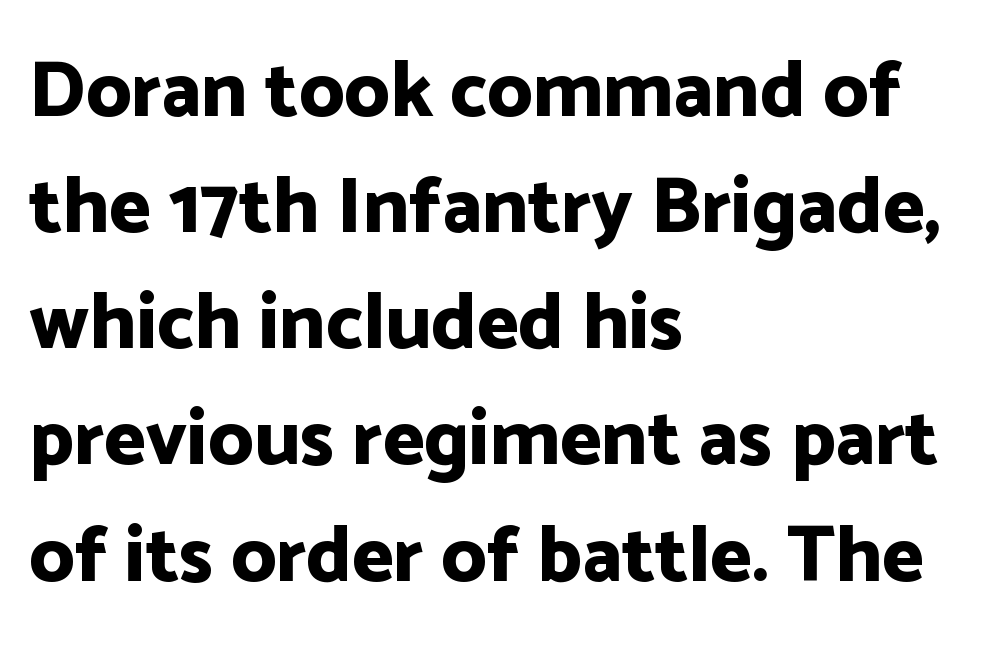
Q: Is the text bold? A: Yes.
Q: Is the text italic (slanted)? A: No, it is upright.
Q: Is the typeface a serif or a sans-serif typeface? A: Sans-serif.
Q: Is the text underlined? A: No.
Q: How is the paragraph aligned? A: Left-aligned.
Q: Is the spacing between letters normal or unusually wide? A: Normal.
Q: Is the spacing between lines tight, normal or loose? A: Normal.
Q: Width (condensed, normal, or wide)? A: Normal.
Q: Stroke contrast? A: Low.
Q: x-height? A: Medium.
Q: Monospaced? A: No.
